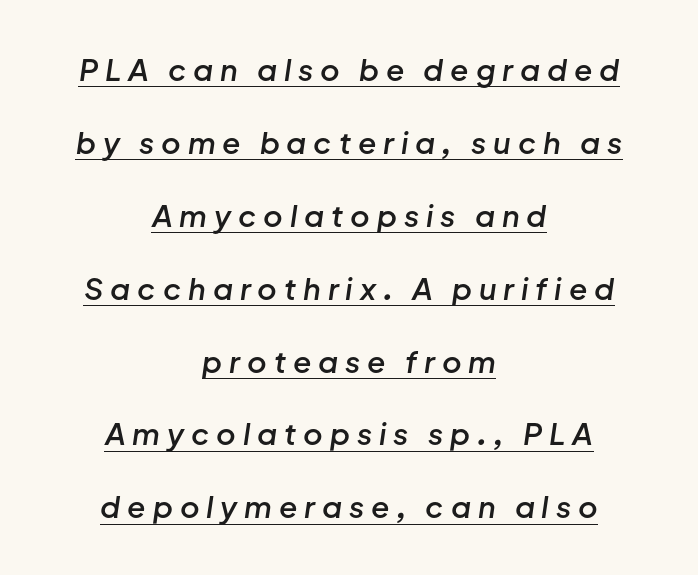
The image shows 30 px semibold type, italic (leaning right); set centered, loose line spacing (2.43x), unusually wide letter spacing (+0.23 em), underlined; low stroke contrast and a medium x-height.
